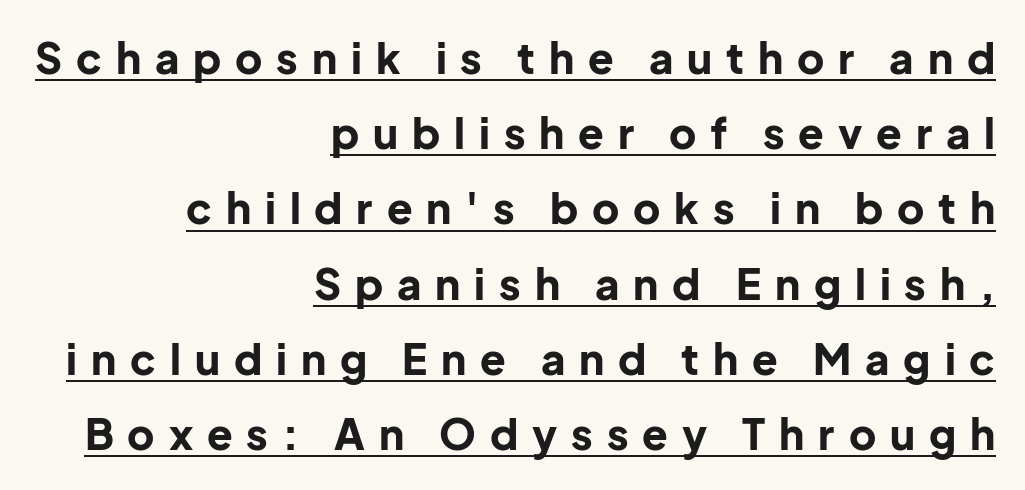
{"serif": "no", "italic": "no", "bold": "yes", "weight": "bold", "width": "normal", "stroke_contrast": "low", "x_height": "medium", "monospaced": "no", "underline": "yes", "align": "right", "line_spacing_ratio": 1.79, "letter_spacing": "wide", "letter_spacing_em": 0.33, "glyph_px": 42}
